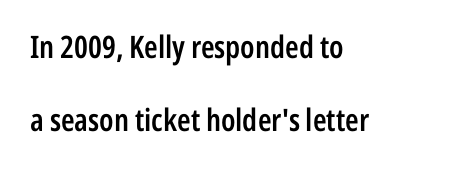
Each letter keeps its own natural width here, so spacing adapts to shape. Teacher's note: observe the even left margin — that is flush-left alignment. The rendering shows plain stroke endings on the letterforms — a sans-serif design. Every stem runs plumb, perpendicular to the baseline. The face used here is a semibold: visibly heavier than regular, lighter than bold. No extra tracking has been applied to these lines.
